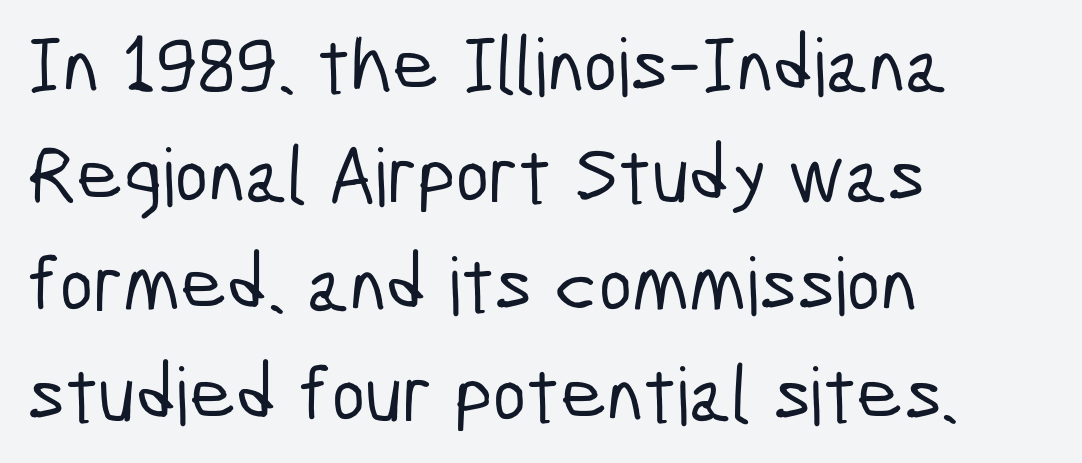
The image shows 80 px condensed sans-serif type; set left-aligned, normal line spacing (1.37x), normal letter spacing, not underlined; low stroke contrast and a medium x-height.
